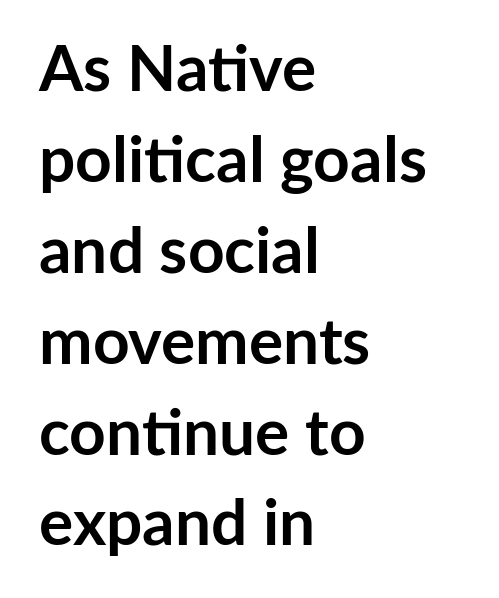
{"serif": "no", "italic": "no", "bold": "yes", "weight": "semibold", "width": "normal", "stroke_contrast": "low", "x_height": "medium", "monospaced": "no", "underline": "no", "align": "left", "line_spacing": "normal", "line_spacing_ratio": 1.42, "letter_spacing": "normal", "letter_spacing_em": 0.0, "glyph_px": 64}
